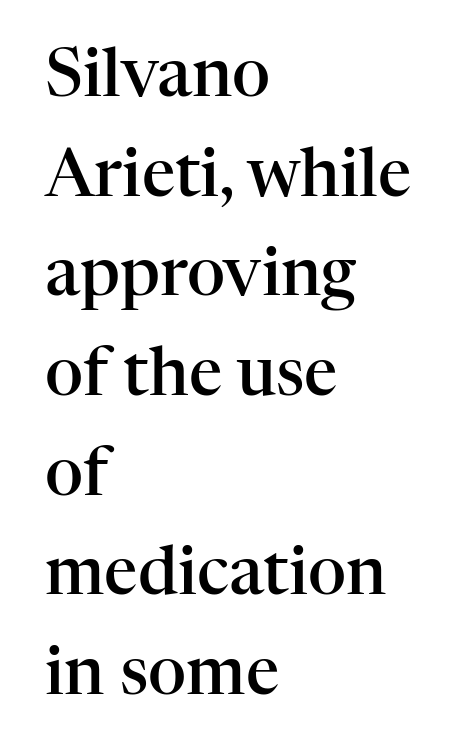
Q: Is the text bold? A: Semi-bold.
Q: Is the text italic (slanted)? A: No, it is upright.
Q: Is the typeface a serif or a sans-serif typeface? A: Serif.
Q: Is the text underlined? A: No.
Q: How is the paragraph aligned? A: Left-aligned.
Q: Is the spacing between letters normal or unusually wide? A: Normal.
Q: Is the spacing between lines tight, normal or loose? A: Normal.
Q: Width (condensed, normal, or wide)? A: Normal.
Q: Stroke contrast? A: High.
Q: x-height? A: Medium.
Q: Monospaced? A: No.
